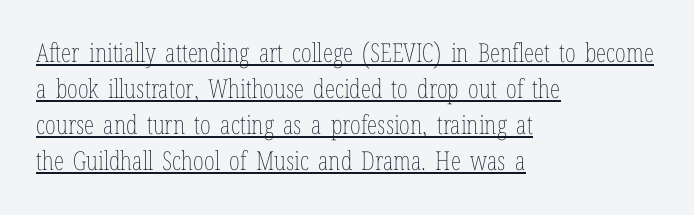
The space between consecutive lines is moderate. The sample's only ornament is a line tracing under the words. You could call the tracking neutral — neither tight nor loose. On a weight scale, this lands at 450 or below. Designer's note — italics off, roman on. Teacher's note: observe the even left margin — that is flush-left alignment.
